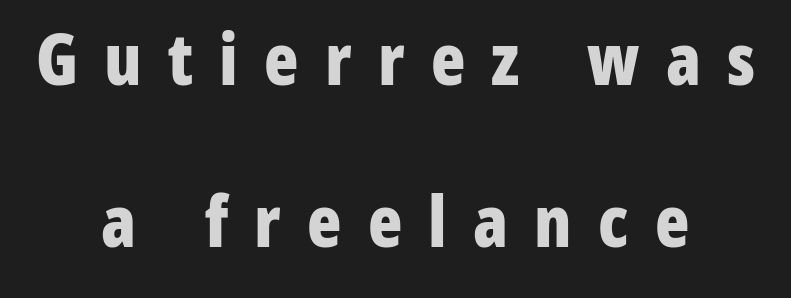
Where is the straight margin? There isn't one; the lines are centered. Heavy, bold letterforms. Posture: straight, roman, zero tilt. Each letter keeps its own natural width here, so spacing adapts to shape. The text was rendered using a sans face with plain stroke endings.
